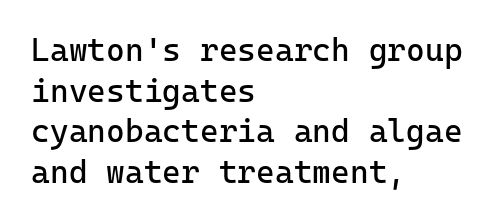
Ascenders rise straight up at ninety degrees. The text block is weighted toward the left margin, trailing off unevenly rightward. Words float on clear page, feet unadorned. Is this a fixed-width face? Yes — each glyph sits in an identical cell. Honestly, the row spacing looks completely unremarkable. The face used here is a sans, in the tradition of grotesques and geometrics.
